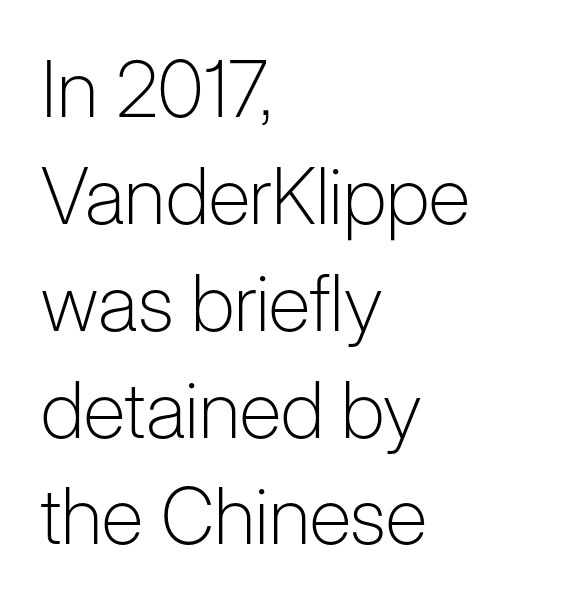
The image shows 78 px light sans-serif type, upright; set left-aligned, normal line spacing (1.37x), normal letter spacing, not underlined; low stroke contrast and a medium x-height.
